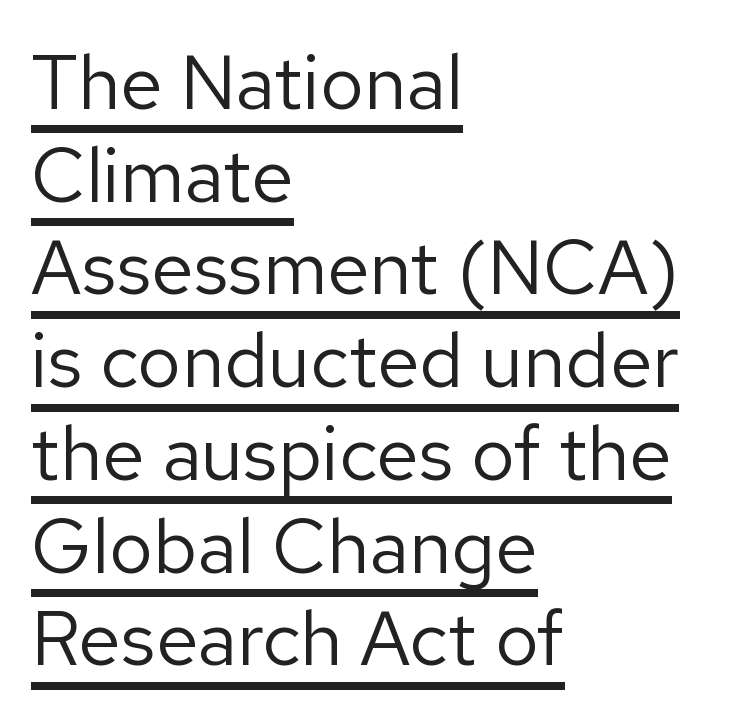
Varying glyph widths throughout — classic text-font behaviour. The face used here is a sans, in the tradition of grotesques and geometrics. Caption: face not bold, strokes unweighted. Does extra space separate the letters? No, they use regular spacing.
